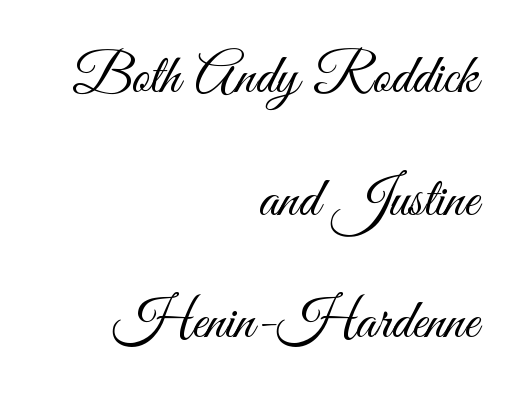
Q: Is the text bold? A: No.
Q: Is the text italic (slanted)? A: Yes.
Q: Is the typeface a serif or a sans-serif typeface? A: Sans-serif.
Q: Is the text underlined? A: No.
Q: How is the paragraph aligned? A: Right-aligned.
Q: Is the spacing between letters normal or unusually wide? A: Normal.
Q: Is the spacing between lines tight, normal or loose? A: Loose.
Q: Width (condensed, normal, or wide)? A: Condensed.
Q: Stroke contrast? A: Medium.
Q: x-height? A: Small.
Q: Monospaced? A: No.
